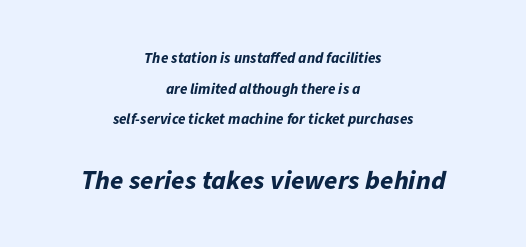
Q: Is the text bold? A: Yes.
Q: Is the text italic (slanted)? A: Yes, it leans right by about 11 degrees.
Q: Is the text underlined? A: No.
Q: How is the paragraph aligned? A: Centered.
Q: Is the spacing between letters normal or unusually wide? A: Normal.
Q: Is the spacing between lines tight, normal or loose? A: Loose.
Q: Which block of text is set in a larger size, the first (top) or the second (bottom)? A: The second (bottom) one.
